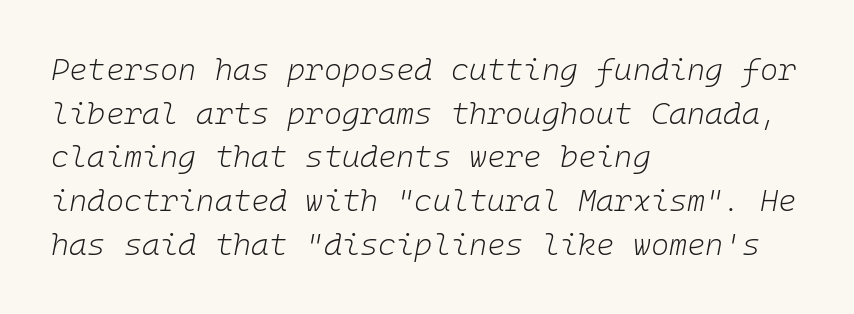
The image shows 31 px light type, italic (leaning right), monospaced; set left-aligned, normal line spacing (1.41x), normal letter spacing, not underlined; low stroke contrast and a medium x-height.
